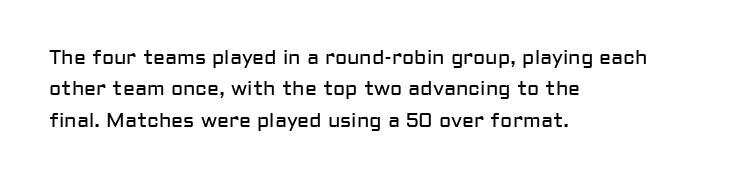
{"italic": "no", "bold": "no", "underline": "no", "align": "left", "line_spacing": "normal", "line_spacing_ratio": 1.57, "letter_spacing": "normal", "letter_spacing_em": 0.0, "glyph_px": 20}
